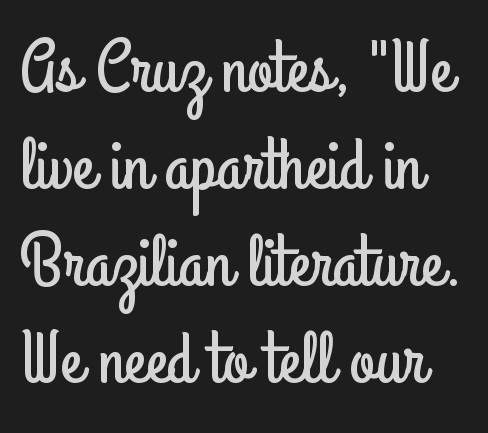
{"serif": "no", "width": "condensed", "stroke_contrast": "low", "x_height": "small", "monospaced": "no", "underline": "no", "align": "left", "line_spacing": "normal", "line_spacing_ratio": 1.33, "letter_spacing": "normal", "letter_spacing_em": 0.0, "glyph_px": 73}
